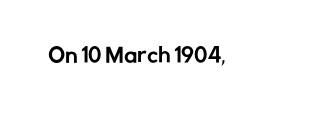
The image shows 20 px text type, upright; set normal letter spacing, not underlined.
